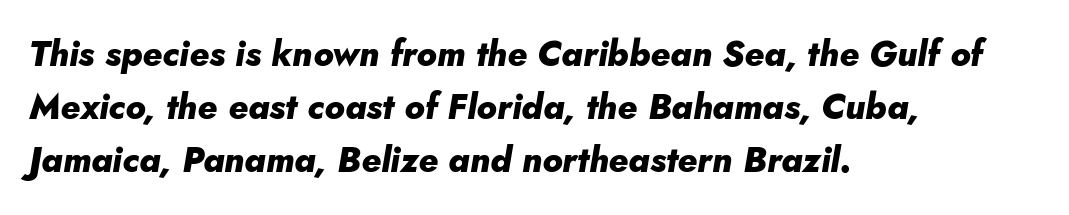
The type is set solid horizontally, with unmodified tracking. Where is the straight margin? On the left. These lines are rendered in a variable-pitch font. The rendering applies a slant to the glyphs. Weight: bold.
